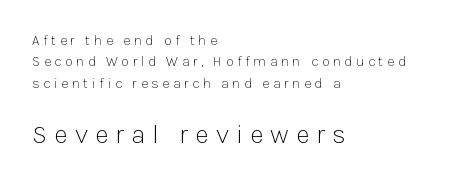
{"italic": "no", "bold": "no", "underline": "no", "align": "left", "line_spacing": "normal", "line_spacing_ratio": 1.53, "letter_spacing": "wide", "letter_spacing_em": 0.26, "larger_block": "second", "size_ratio": 1.93, "glyph_px": 27}
